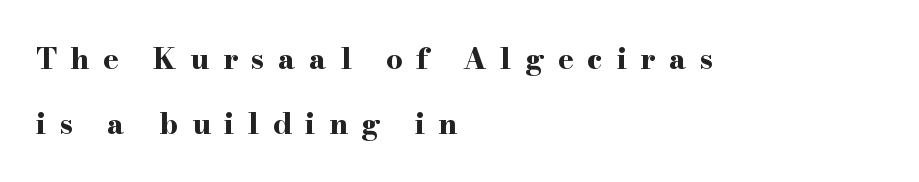
The image shows 29 px bold, wide serif type, upright; set left-aligned, loose line spacing (2.23x), unusually wide letter spacing (+0.47 em), not underlined; high stroke contrast and a small x-height.
